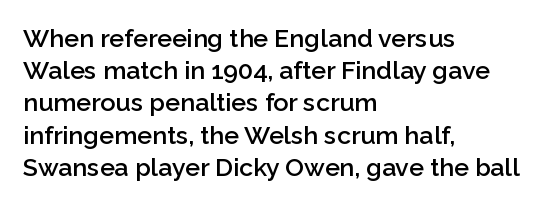
Q: Is the text bold? A: Semi-bold.
Q: Is the text italic (slanted)? A: No, it is upright.
Q: Is the text underlined? A: No.
Q: How is the paragraph aligned? A: Left-aligned.
Q: Is the spacing between letters normal or unusually wide? A: Normal.
Q: Is the spacing between lines tight, normal or loose? A: Normal.
